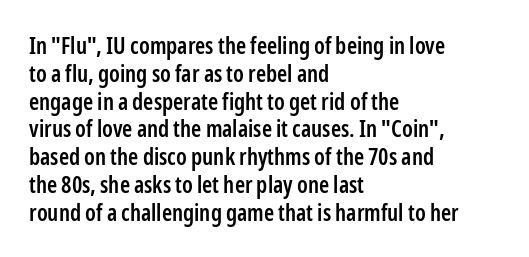
The image shows 23 px text type, upright; set left-aligned, line spacing 1.21x, normal letter spacing, not underlined.
